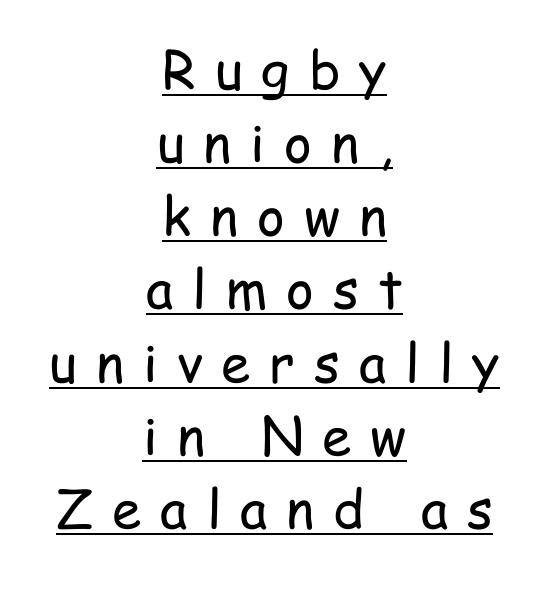
Q: Is the text bold? A: No.
Q: Is the text italic (slanted)? A: No, it is upright.
Q: Is the typeface a serif or a sans-serif typeface? A: Sans-serif.
Q: Is the text underlined? A: Yes.
Q: How is the paragraph aligned? A: Centered.
Q: Is the spacing between letters normal or unusually wide? A: Unusually wide.
Q: Is the spacing between lines tight, normal or loose? A: Normal.
Q: Width (condensed, normal, or wide)? A: Condensed.
Q: Stroke contrast? A: Low.
Q: x-height? A: Medium.
Q: Monospaced? A: No.
